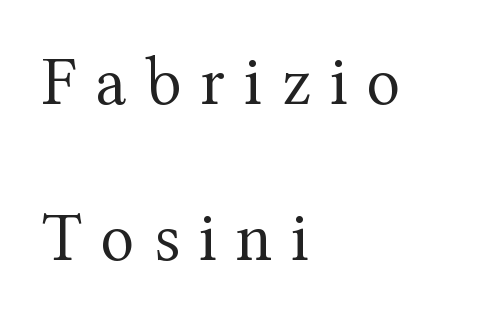
{"serif": "yes", "italic": "no", "bold": "no", "weight": "regular", "width": "normal", "stroke_contrast": "medium", "x_height": "medium", "monospaced": "no", "underline": "no", "align": "left", "line_spacing": "loose", "line_spacing_ratio": 2.26, "letter_spacing": "wide", "letter_spacing_em": 0.28, "glyph_px": 69}
